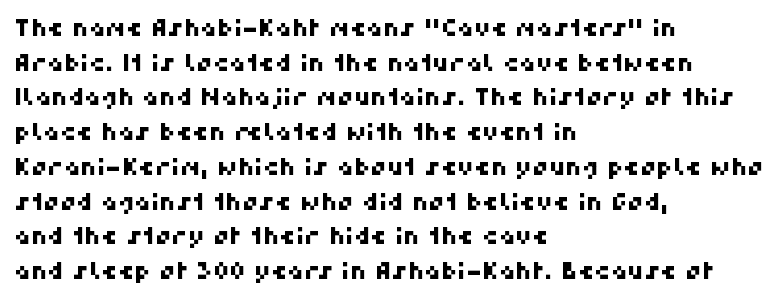
Q: Is the text underlined? A: No.
Q: How is the paragraph aligned? A: Left-aligned.
Q: Is the spacing between letters normal or unusually wide? A: Normal.
Q: Is the spacing between lines tight, normal or loose? A: Normal.
